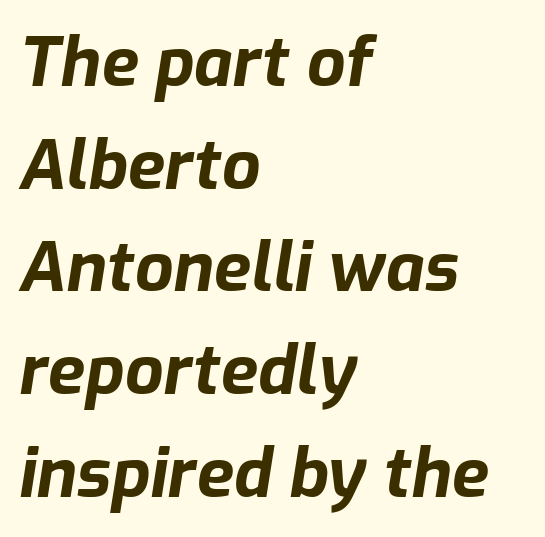
The specimen omits any rule beneath the text block's lines. Proportional: the letters do not fall into vertical columns. The lines in this sample share a left origin and differ only in where they stop. The glyphs look as if they've been sheared to an angle. Students, this is bold: see how much ink each stroke carries. Tracking here is standard; glyphs follow each other at the usual distance.
